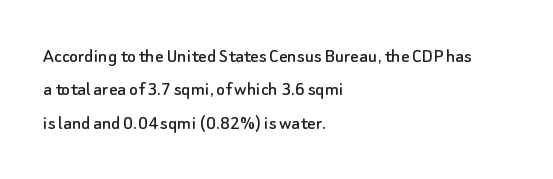
{"italic": "no", "underline": "no", "align": "left", "line_spacing": "normal", "line_spacing_ratio": 1.59, "letter_spacing": "normal", "letter_spacing_em": 0.0, "glyph_px": 21}
